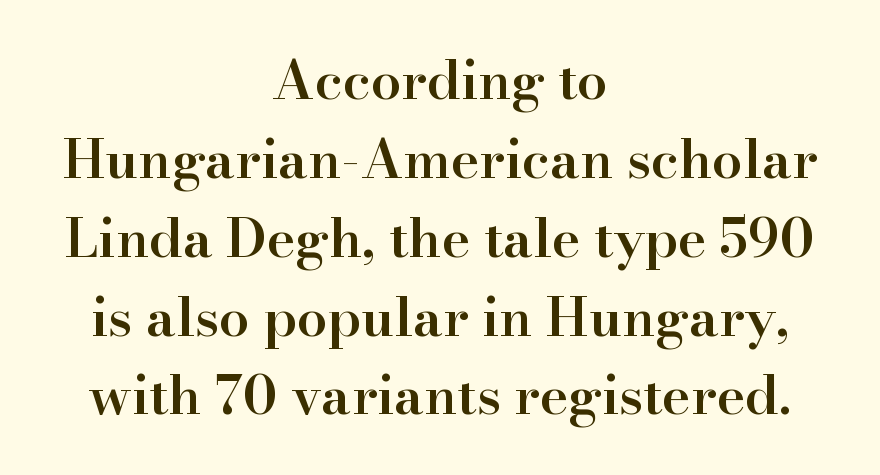
{"serif": "yes", "italic": "no", "bold": "semi", "weight": "semibold", "width": "normal", "stroke_contrast": "high", "x_height": "small", "monospaced": "no", "underline": "no", "align": "center", "line_spacing": "normal", "line_spacing_ratio": 1.46, "letter_spacing": "normal", "letter_spacing_em": 0.0, "glyph_px": 54}
